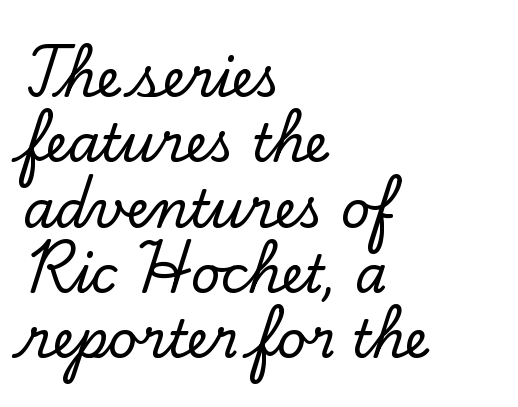
The image shows 51 px serif type; set left-aligned, normal line spacing (1.28x), normal letter spacing, not underlined; low stroke contrast and a small x-height.
